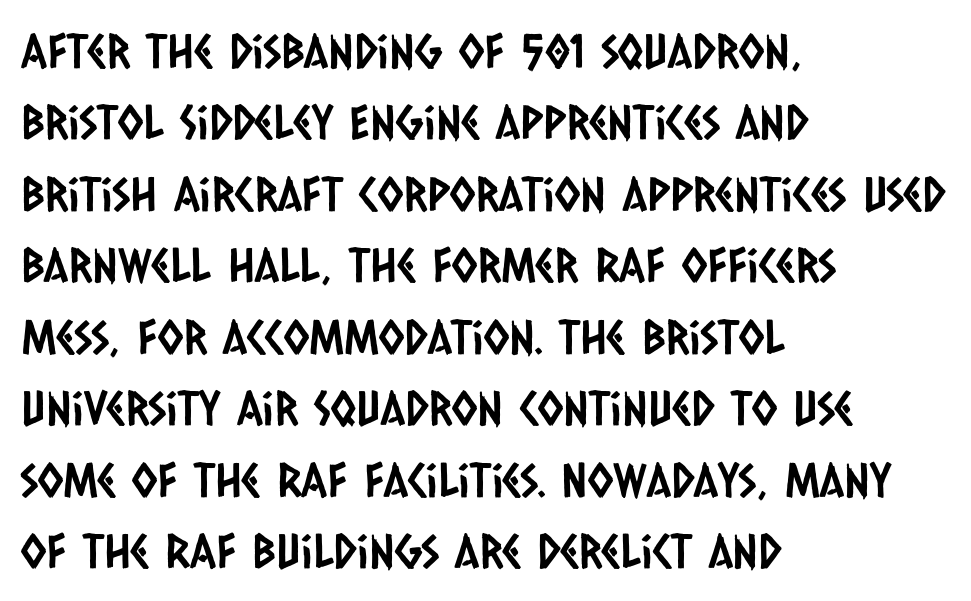
{"serif": "no", "width": "condensed", "stroke_contrast": "low", "x_height": "large", "monospaced": "no", "underline": "no", "align": "left", "line_spacing": "normal", "line_spacing_ratio": 1.52, "letter_spacing": "normal", "letter_spacing_em": 0.0, "glyph_px": 47}
